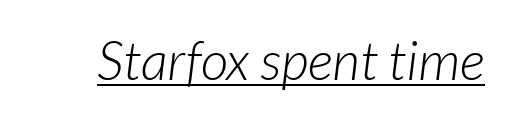
{"serif": "no", "bold": "no", "weight": "light", "width": "normal", "stroke_contrast": "low", "x_height": "medium", "monospaced": "no", "underline": "yes", "letter_spacing": "normal", "letter_spacing_em": 0.0, "glyph_px": 54}
